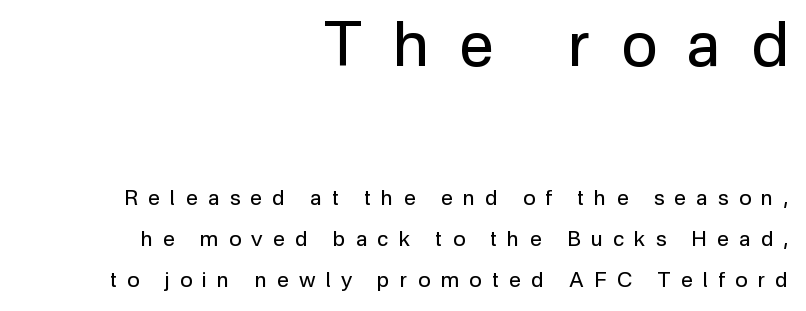
{"serif": "no", "italic": "no", "bold": "no", "weight": "regular", "width": "normal", "stroke_contrast": "low", "x_height": "medium", "monospaced": "no", "underline": "no", "align": "right", "line_spacing": "loose", "line_spacing_ratio": 1.95, "letter_spacing": "wide", "letter_spacing_em": 0.49, "larger_block": "first", "size_ratio": 2.95, "glyph_px": 62}
